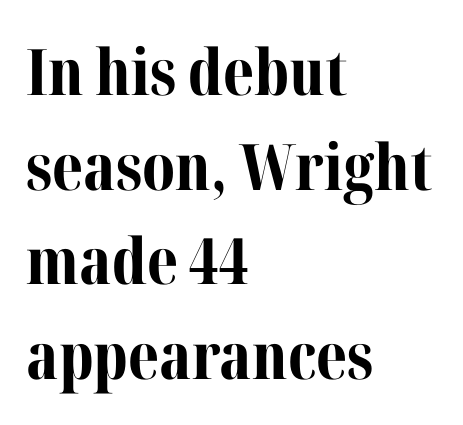
Q: Is the text bold? A: Yes.
Q: Is the text italic (slanted)? A: No, it is upright.
Q: Is the typeface a serif or a sans-serif typeface? A: Serif.
Q: Is the text underlined? A: No.
Q: How is the paragraph aligned? A: Left-aligned.
Q: Is the spacing between letters normal or unusually wide? A: Normal.
Q: Is the spacing between lines tight, normal or loose? A: Normal.
Q: Width (condensed, normal, or wide)? A: Normal.
Q: Stroke contrast? A: Medium.
Q: x-height? A: Medium.
Q: Monospaced? A: No.
